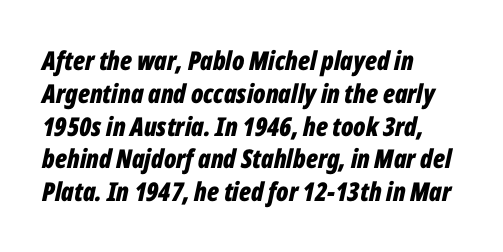
The image shows 26 px bold type, italic (leaning right); set left-aligned, normal line spacing (1.26x), normal letter spacing, not underlined.
